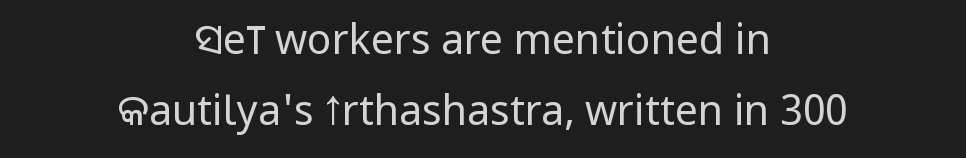
Do the letters lean? They stand straight. Stems and bowls with no extra thickness — not bold. The string is rendered with underlining switched off. Where is the straight margin? There isn't one; the lines are centered. This is sans-serif lettering, the kind often seen on screens and signage.
